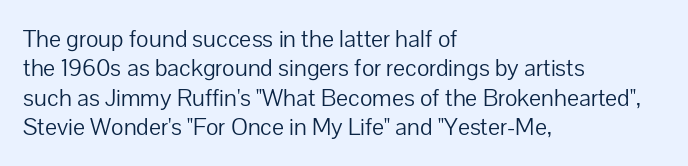
The image shows 24 px text type, upright; set left-aligned, line spacing 1.22x, normal letter spacing, not underlined.
